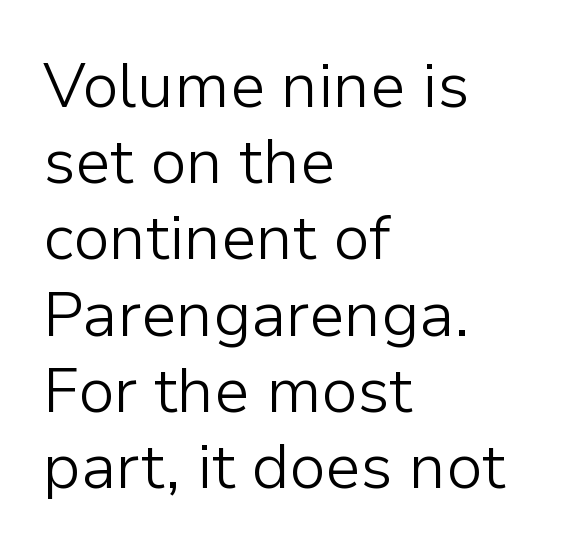
Q: Is the text bold? A: No.
Q: Is the text italic (slanted)? A: No, it is upright.
Q: Is the typeface a serif or a sans-serif typeface? A: Sans-serif.
Q: Is the text underlined? A: No.
Q: How is the paragraph aligned? A: Left-aligned.
Q: Is the spacing between letters normal or unusually wide? A: Normal.
Q: Width (condensed, normal, or wide)? A: Normal.
Q: Stroke contrast? A: Low.
Q: x-height? A: Medium.
Q: Monospaced? A: No.
